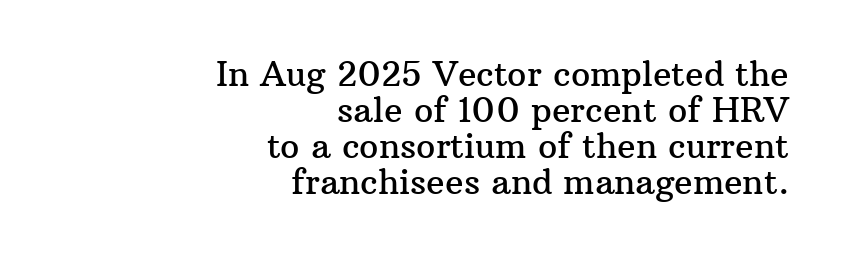
The image shows 34 px serif type, upright; set right-aligned, tight line spacing (1.06x), normal letter spacing, not underlined; medium stroke contrast and a medium x-height.
